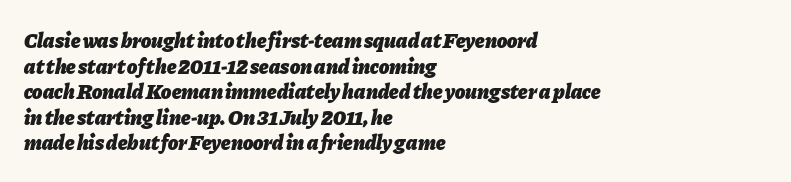
The image shows 21 px bold type, italic (leaning right); set left-aligned, line spacing 1.22x, normal letter spacing, not underlined.
